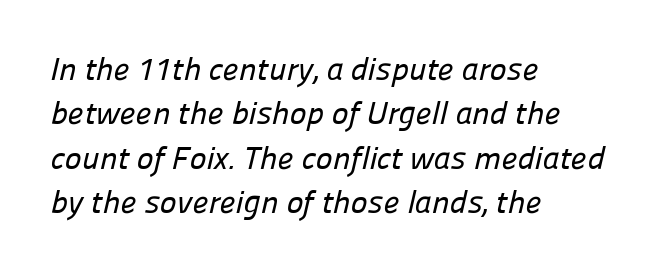
Q: Is the typeface a serif or a sans-serif typeface? A: Sans-serif.
Q: Is the text underlined? A: No.
Q: How is the paragraph aligned? A: Left-aligned.
Q: Is the spacing between letters normal or unusually wide? A: Normal.
Q: Is the spacing between lines tight, normal or loose? A: Normal.
Q: Width (condensed, normal, or wide)? A: Normal.
Q: Stroke contrast? A: Low.
Q: x-height? A: Medium.
Q: Monospaced? A: No.
